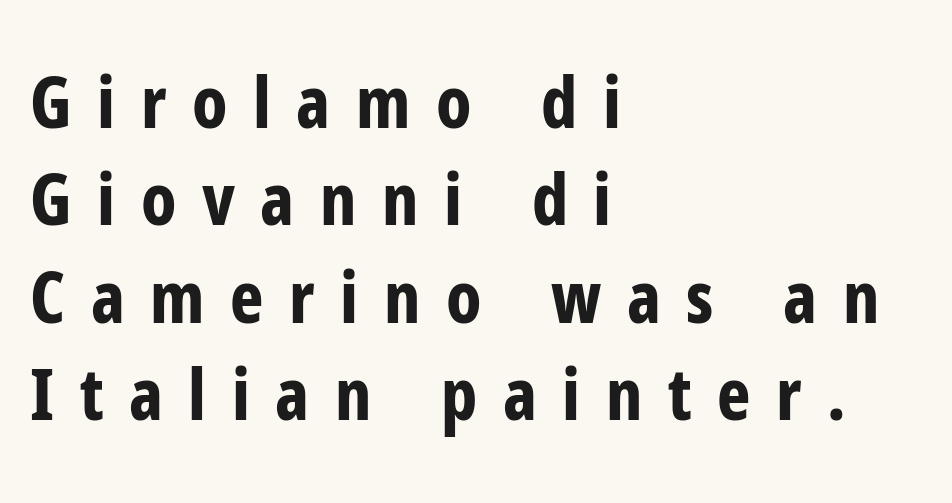
Q: Is the text bold? A: Yes.
Q: Is the text italic (slanted)? A: No, it is upright.
Q: Is the typeface a serif or a sans-serif typeface? A: Sans-serif.
Q: Is the text underlined? A: No.
Q: How is the paragraph aligned? A: Left-aligned.
Q: Is the spacing between letters normal or unusually wide? A: Unusually wide.
Q: Is the spacing between lines tight, normal or loose? A: Normal.
Q: Width (condensed, normal, or wide)? A: Condensed.
Q: Stroke contrast? A: Low.
Q: x-height? A: Medium.
Q: Monospaced? A: No.
